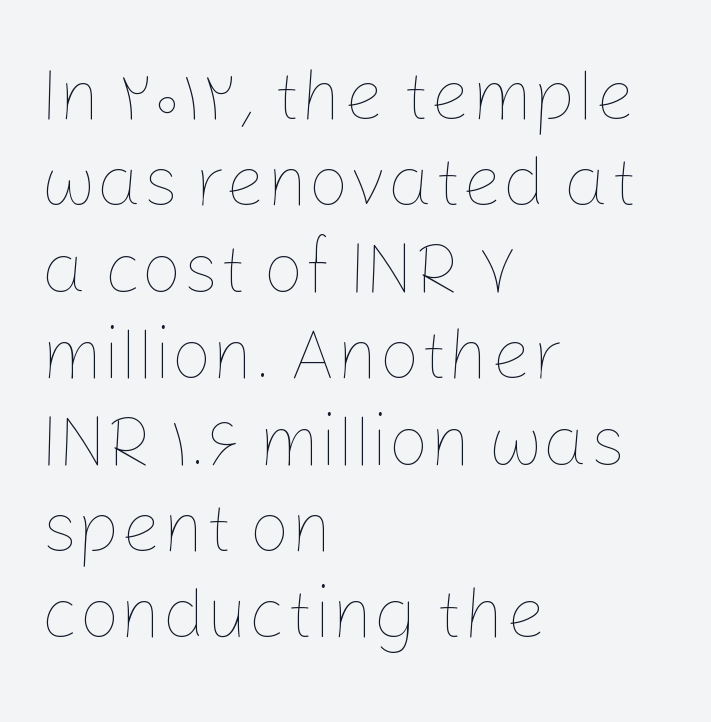
The image shows 72 px thin type, upright; set left-aligned, line spacing 1.2x, normal letter spacing, not underlined; low stroke contrast and a medium x-height.
